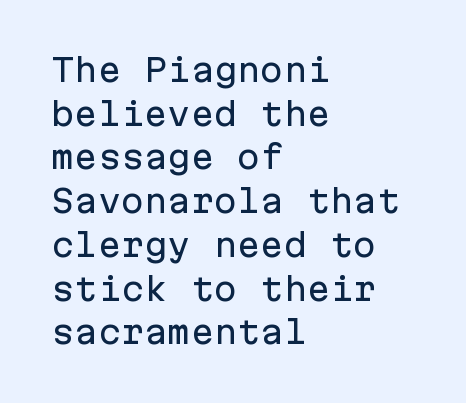
Q: Is the text italic (slanted)? A: No, it is upright.
Q: Is the typeface a serif or a sans-serif typeface? A: Sans-serif.
Q: Is the text underlined? A: No.
Q: How is the paragraph aligned? A: Left-aligned.
Q: Is the spacing between letters normal or unusually wide? A: Normal.
Q: Is the spacing between lines tight, normal or loose? A: Normal.
Q: Width (condensed, normal, or wide)? A: Normal.
Q: Stroke contrast? A: Low.
Q: x-height? A: Medium.
Q: Monospaced? A: Yes.
